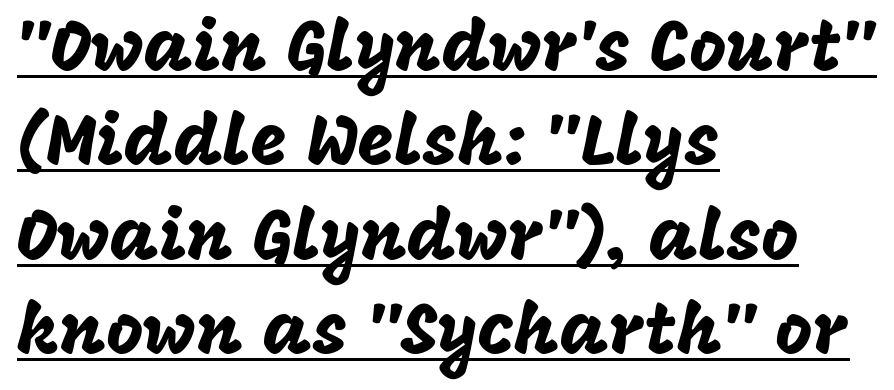
The image shows 71 px sans-serif type; set left-aligned, normal line spacing (1.33x), normal letter spacing, underlined; low stroke contrast and a large x-height.
